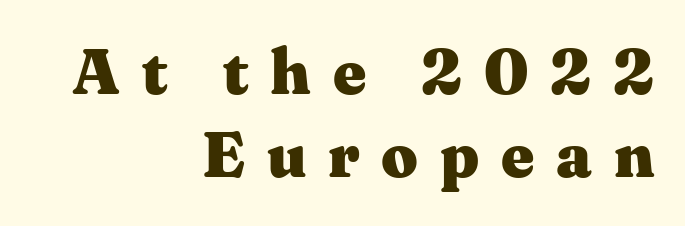
The image shows 64 px heavy, wide serif type, upright; set right-aligned, normal line spacing (1.3x), unusually wide letter spacing (+0.34 em), not underlined; medium stroke contrast and a medium x-height.
